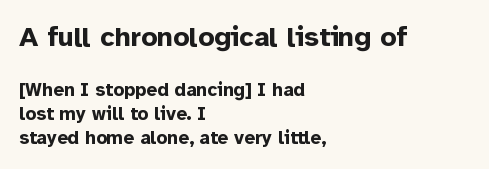
{"serif": "no", "italic": "no", "bold": "yes", "weight": "bold", "width": "normal", "stroke_contrast": "low", "x_height": "medium", "monospaced": "no", "underline": "no", "align": "left", "line_spacing": "normal", "line_spacing_ratio": 1.26, "letter_spacing": "normal", "letter_spacing_em": 0.0, "larger_block": "first", "size_ratio": 1.47, "glyph_px": 28}
